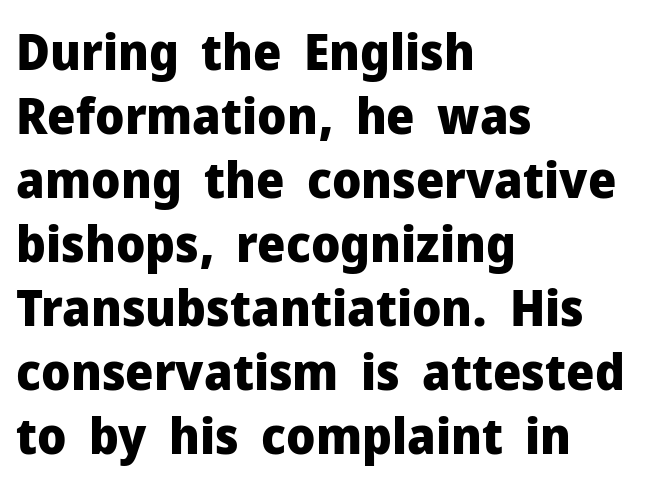
The image shows 50 px heavy sans-serif type, upright; set left-aligned, normal line spacing (1.28x), normal letter spacing, not underlined; low stroke contrast and a medium x-height.
